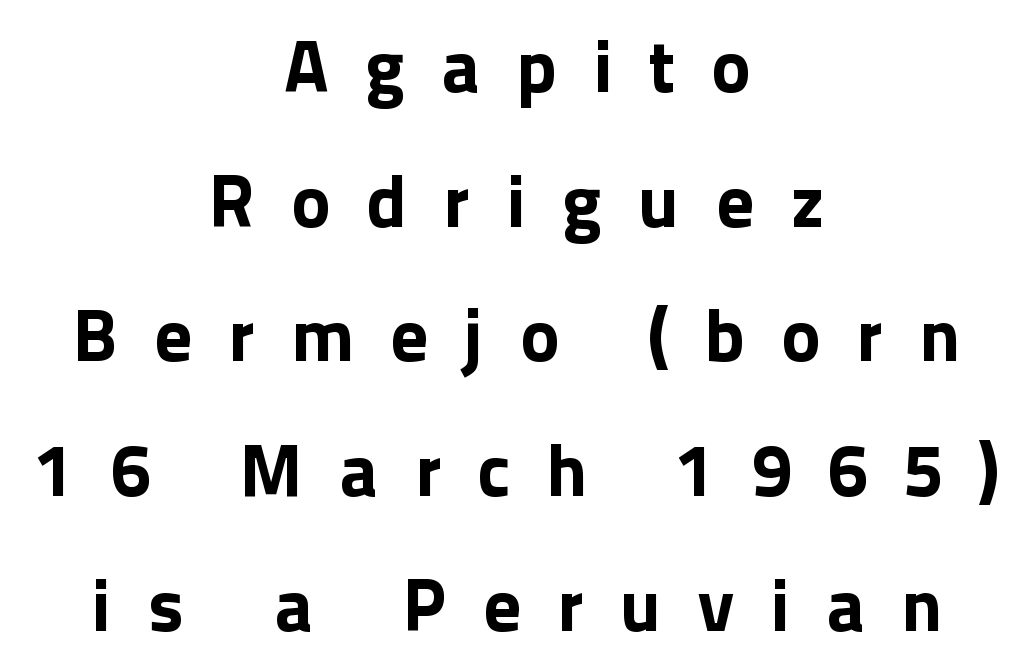
Where is the straight margin? There isn't one; the lines are centered. Heft: maximum for text — a bold. The letters carry no serifs — their stems end cleanly without finishing strokes. Do the characters align in a grid? No, the font is proportional. Do the letters lean? They stand straight. Students, note that the glyphs here are deliberately spaced far apart.
